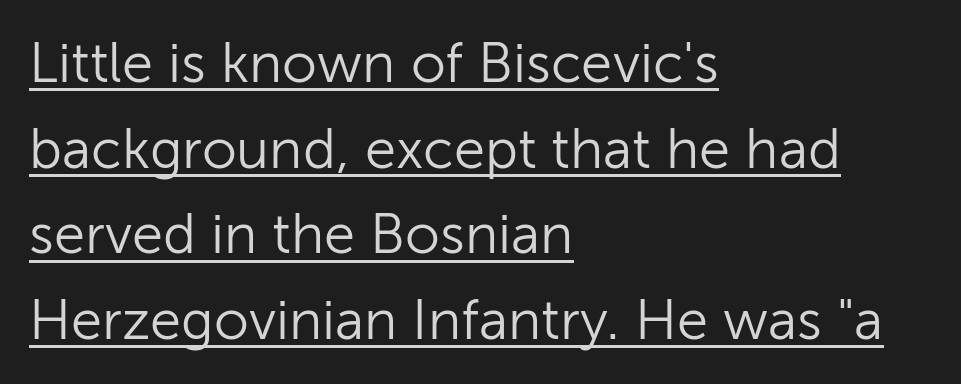
Reading down the block, your eye returns to a fixed left position each line. Spacing verdict: proportional, widths tailored to each character. The passage shown is not bold in any degree. Normally led — the rows are evenly, conventionally spaced. The designer went with a sans here, leaving each stem footless. The tracking reads as untouched default to a designer's eye.
